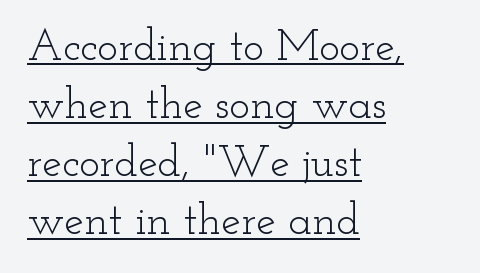
{"serif": "yes", "italic": "no", "bold": "no", "weight": "light", "width": "wide", "stroke_contrast": "low", "x_height": "small", "monospaced": "no", "underline": "yes", "align": "left", "line_spacing": "normal", "line_spacing_ratio": 1.32, "letter_spacing": "normal", "letter_spacing_em": 0.0, "glyph_px": 44}
